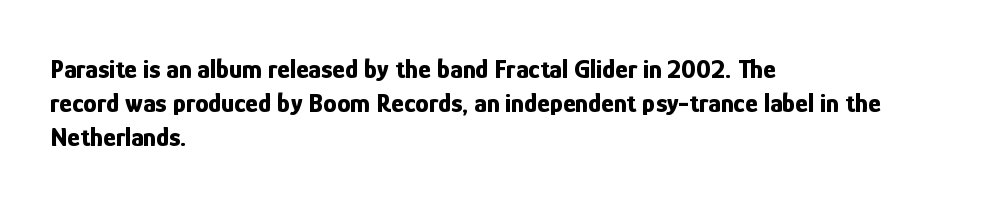
{"italic": "no", "bold": "yes", "underline": "no", "align": "left", "line_spacing": "normal", "line_spacing_ratio": 1.26, "letter_spacing": "normal", "letter_spacing_em": 0.0, "glyph_px": 27}
